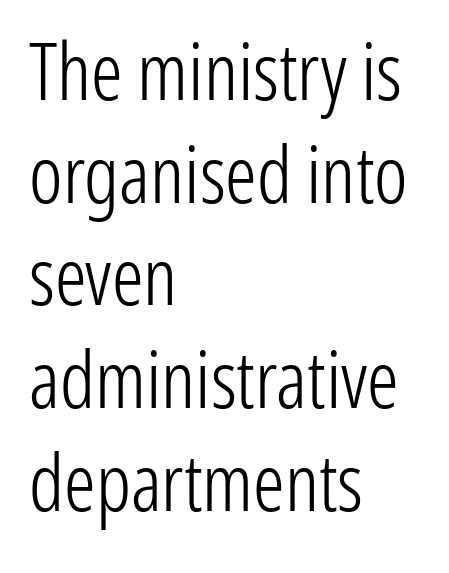
Each letter keeps its own natural width here, so spacing adapts to shape. Lines of text with bare space underneath. This sample keeps an unexceptional amount of space between lines. Tracking here is standard; glyphs follow each other at the usual distance. A classic flush-left, rag-right setting is used for this passage.
